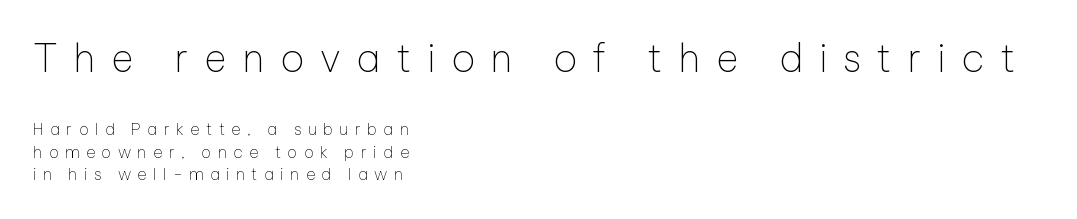
You could not count columns in this text — the font is proportionally spaced. No italicization has been applied; the sample stays upright. Is the lower block the larger one? No — the upper block carries the bigger type. The cut favours lightness, reaching ordinary text weight at its darkest. Unlike a traditional serif, this face leaves its strokes unadorned. Rows of type keep a routine distance in the vertical direction.
